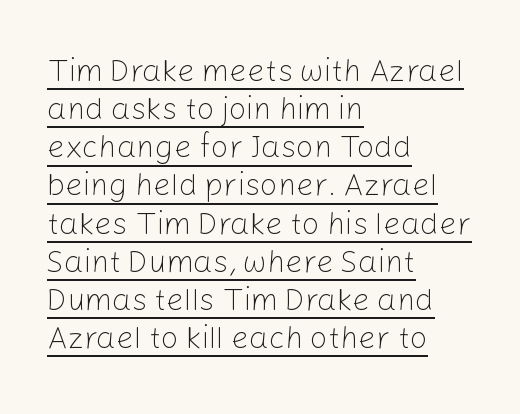
The lettering stays uniformly vertical, giving the passage a roman look. The text block is weighted toward the left margin, trailing off unevenly rightward. The designer went with a sans here, leaving each stem footless. The passage shown is typed in a proportional face where columns would drift. Weight: regular or lighter. The gaps between neighbouring characters are ordinary and unremarkable.
